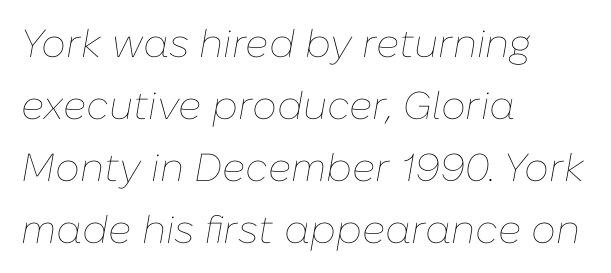
All the whitespace from short lines collects on the right. Vertical spacing — default. A quiet, ordinary-to-light weight characterises the typeface. Here the glyphs are tracked normally, forming tight word shapes. Lines of text with bare space underneath.
